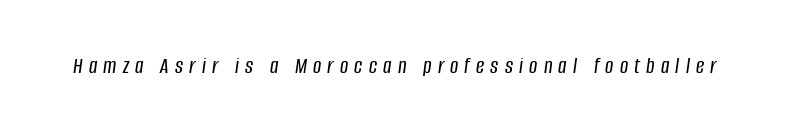
{"italic": "yes", "lean": "right", "slant_degrees": 8, "underline": "no", "letter_spacing": "wide", "letter_spacing_em": 0.27, "glyph_px": 23}
